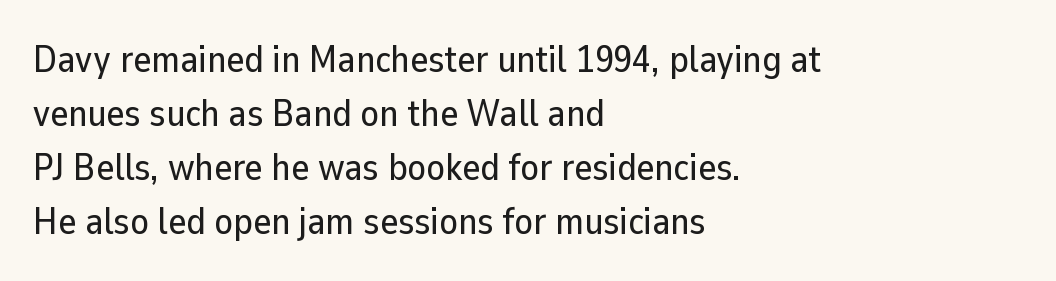
Compared with a centered layout, this one pins lines to the left instead. The passage shown is typed in a proportional face where columns would drift. Regular leading. Just letters on the line, the space beneath them empty. The axis of the letterforms is exactly vertical. This sample uses plain, unmodified letter spacing.
